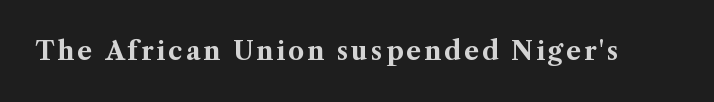
Q: Is the text bold? A: Yes.
Q: Is the text italic (slanted)? A: No, it is upright.
Q: Is the text underlined? A: No.
